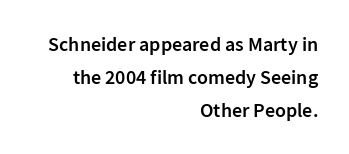
Evenly set lines give the paragraph a standard silhouette. A typesetter would call this zero additional tracking. If you drew a ruler down the right edge, every line would touch it. The foot of each line stays bare and open. The characters look somewhat weighty, a semibold short of true bold. Quick note: not italic, upright.
